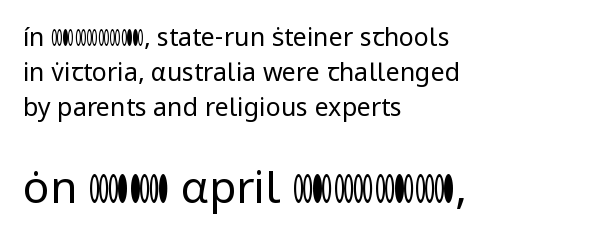
Here the designer chose a conventional face with non-uniform glyph widths. Nothing sits at the stroke ends, so this counts as sans-serif. Horizontal alignment here is leftward, the default for most running prose. The typography opts for an upright posture over an oblique one. This rendering features lettering with no underline.
